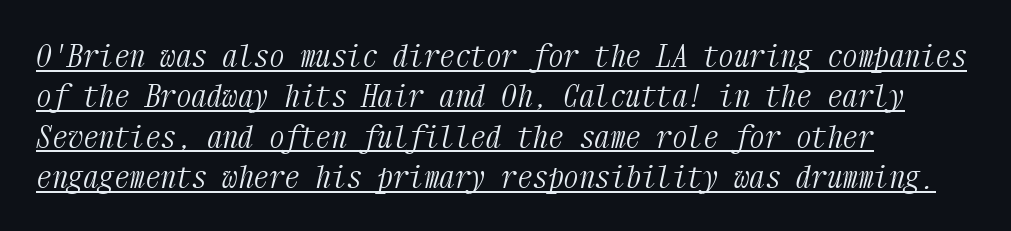
Underlined type. These lines are composed in type with serifs. Honestly, the letter spacing is just normal — you wouldn't notice it. The lines in this sample share a left origin and differ only in where they stop. How would I describe the line gaps? Plain and ordinary.
